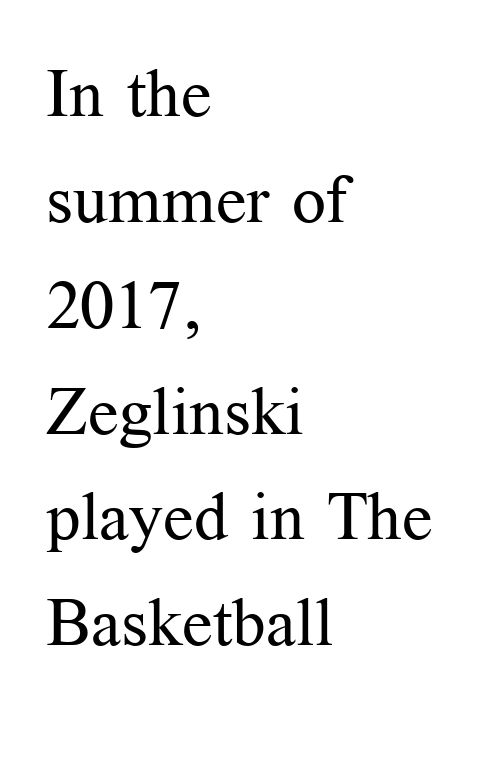
Here the designer chose a conventional face with non-uniform glyph widths. The line texture is even and compact thanks to regular tracking. Each row of text sits above clean, open space. Line spacing here is normal. This is not heavy type; no bold has been used.
